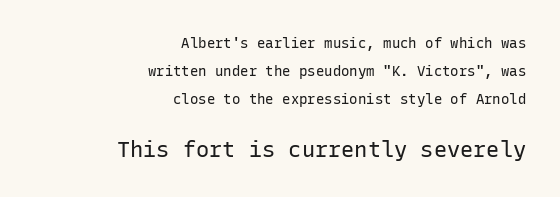
Q: Is the text bold? A: No.
Q: Is the text italic (slanted)? A: No, it is upright.
Q: Is the text underlined? A: No.
Q: How is the paragraph aligned? A: Right-aligned.
Q: Is the spacing between letters normal or unusually wide? A: Normal.
Q: Is the spacing between lines tight, normal or loose? A: Loose.
Q: Which block of text is set in a larger size, the first (top) or the second (bottom)? A: The second (bottom) one.
